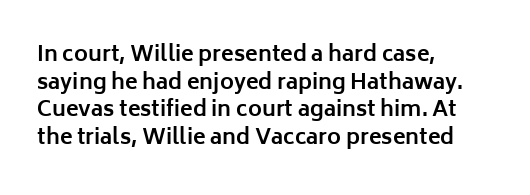
Normally led — the rows are evenly, conventionally spaced. Caption: standard tracking, unaltered. Check the space under the baseline: it is left empty. This sample is left-justified, so line endings fall wherever the words run out. These lines were composed using upright roman letters.
